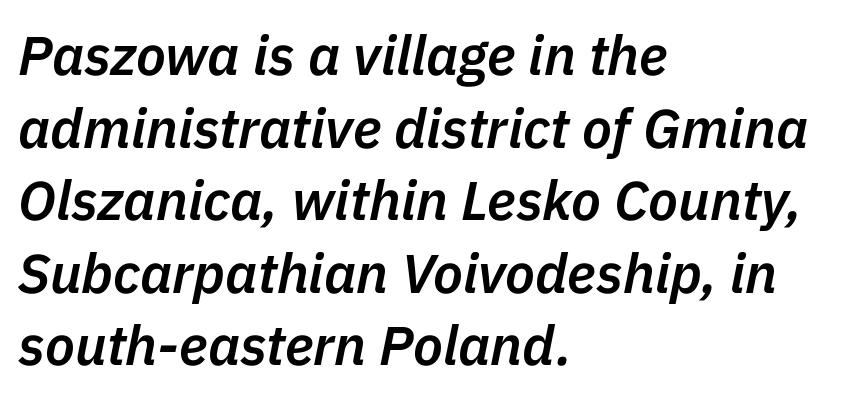
The lines in this sample share a left origin and differ only in where they stop. Successive baselines arrive at the customary interval. Type without underlining. You could not count columns in this text — the font is proportionally spaced. Is the type slanted? Yes — the strokes lean at a clear angle.
